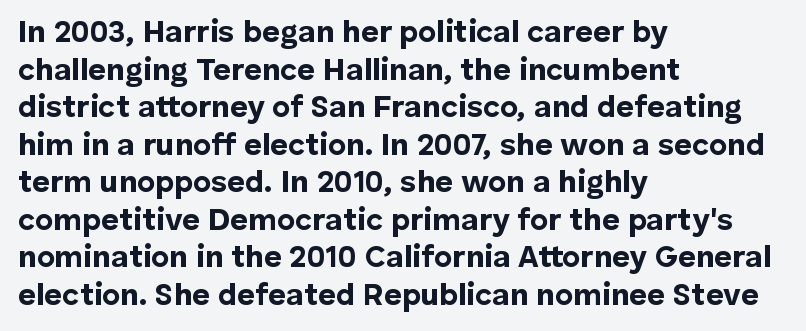
The image shows 31 px bold sans-serif type, upright; set left-aligned, line spacing 1.21x, normal letter spacing, not underlined; low stroke contrast and a medium x-height.
